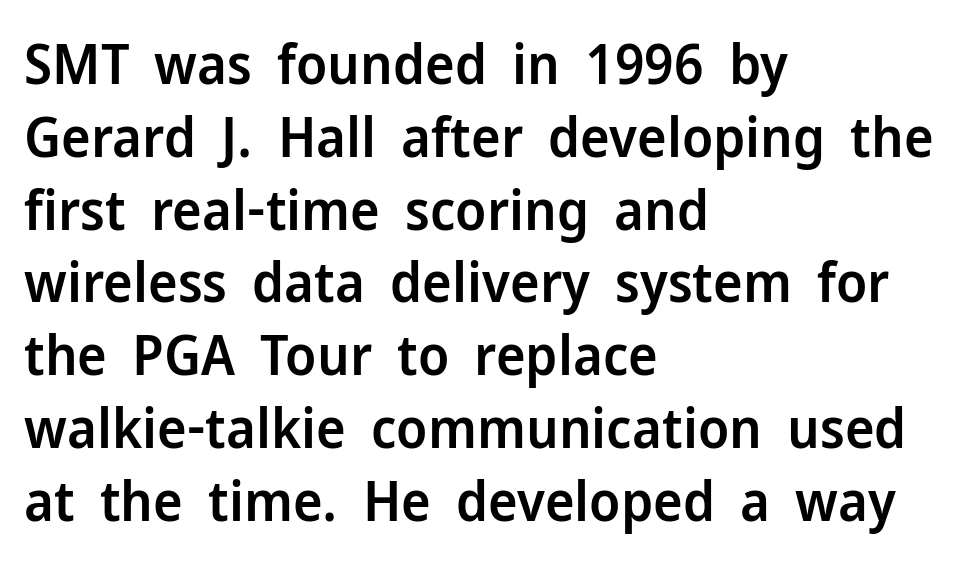
The image shows 56 px semibold sans-serif type, upright; set left-aligned, normal line spacing (1.3x), normal letter spacing, not underlined; low stroke contrast and a medium x-height.
